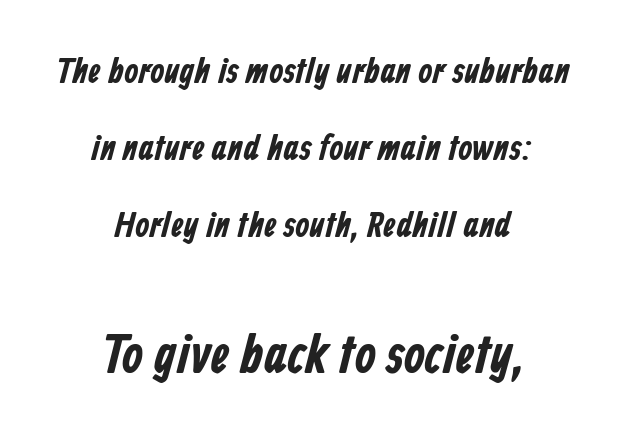
Q: Is the typeface a serif or a sans-serif typeface? A: Sans-serif.
Q: Is the text underlined? A: No.
Q: How is the paragraph aligned? A: Centered.
Q: Is the spacing between letters normal or unusually wide? A: Normal.
Q: Is the spacing between lines tight, normal or loose? A: Loose.
Q: Which block of text is set in a larger size, the first (top) or the second (bottom)? A: The second (bottom) one.
Q: Width (condensed, normal, or wide)? A: Condensed.
Q: Stroke contrast? A: Low.
Q: x-height? A: Medium.
Q: Monospaced? A: No.
